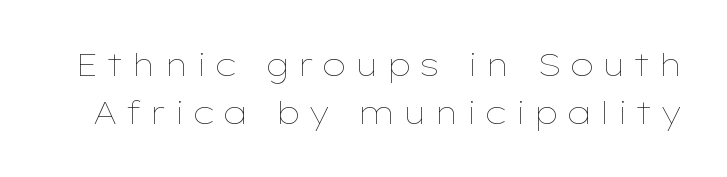
The image shows 32 px thin, wide type, upright; set normal line spacing (1.51x), unusually wide letter spacing (+0.23 em), not underlined; low stroke contrast and a medium x-height.
